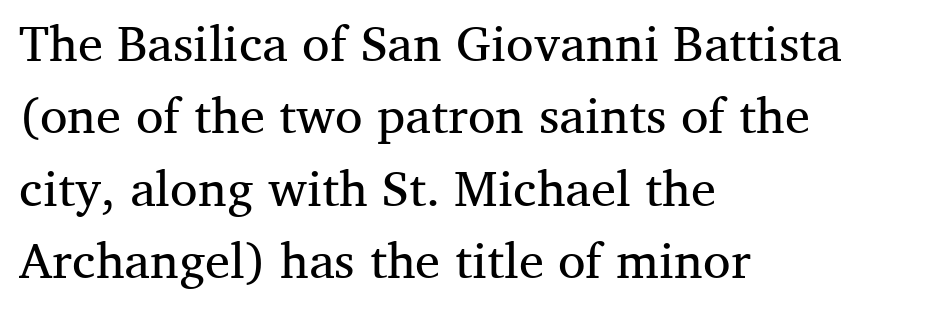
Q: Is the text bold? A: No.
Q: Is the text italic (slanted)? A: No, it is upright.
Q: Is the typeface a serif or a sans-serif typeface? A: Serif.
Q: Is the text underlined? A: No.
Q: How is the paragraph aligned? A: Left-aligned.
Q: Is the spacing between letters normal or unusually wide? A: Normal.
Q: Is the spacing between lines tight, normal or loose? A: Normal.
Q: Width (condensed, normal, or wide)? A: Normal.
Q: Stroke contrast? A: Medium.
Q: x-height? A: Medium.
Q: Monospaced? A: No.
